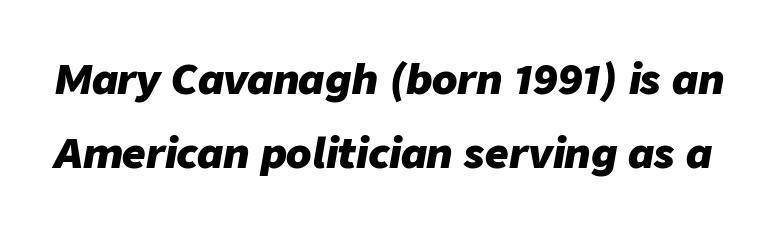
Nobody touched the tracking dial on this one. Slanted lettering throughout. The face used here has the dense, thick strokes of a bold. Lines of text with bare space underneath. Is this a fixed-width face? No — the glyphs have proportional, varying widths.
